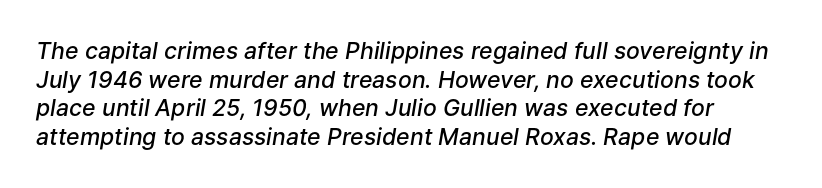
A bare baseline throughout the passage. I'd describe the lettering as semibold — firm but not a full bold. The leading is moderate, giving the passage an even texture. There is no visible air inserted between adjacent glyphs. The glyphs look as if they've been sheared to an angle.
